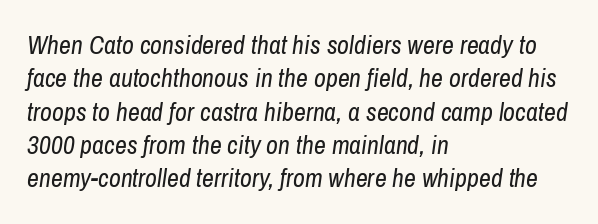
The image shows 26 px text type, italic (leaning right); set left-aligned, normal line spacing (1.28x), normal letter spacing, not underlined.
